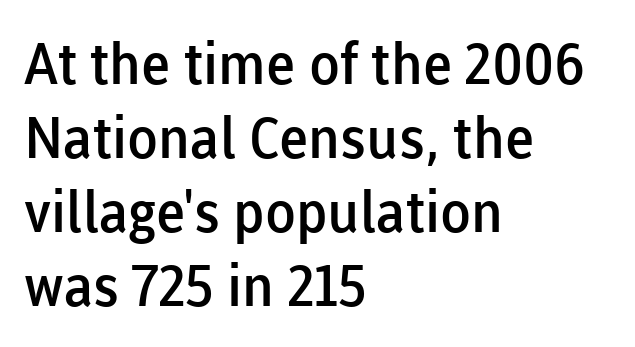
{"serif": "no", "italic": "no", "bold": "semi", "weight": "semibold", "width": "normal", "stroke_contrast": "low", "x_height": "medium", "monospaced": "no", "underline": "no", "align": "left", "line_spacing": "normal", "line_spacing_ratio": 1.3, "letter_spacing": "normal", "letter_spacing_em": 0.0, "glyph_px": 57}
